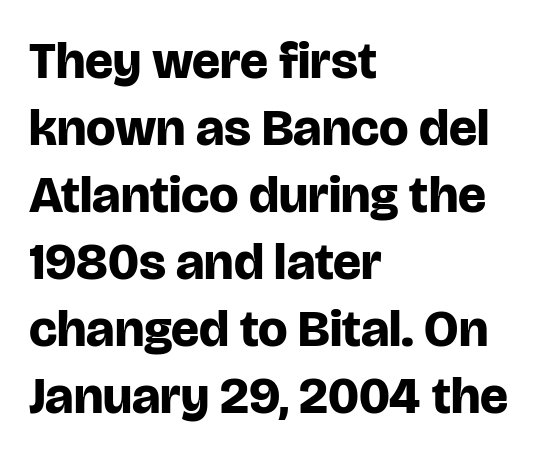
{"serif": "no", "italic": "no", "bold": "yes", "weight": "bold", "width": "normal", "stroke_contrast": "low", "x_height": "large", "monospaced": "no", "underline": "no", "align": "left", "line_spacing": "normal", "line_spacing_ratio": 1.29, "letter_spacing": "normal", "letter_spacing_em": 0.0, "glyph_px": 52}
